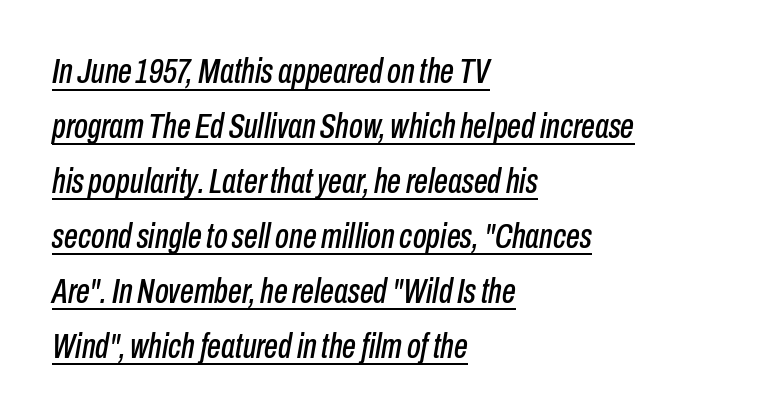
The image shows 35 px condensed type, italic (leaning right); set left-aligned, normal line spacing (1.57x), normal letter spacing, underlined; low stroke contrast and a medium x-height.
